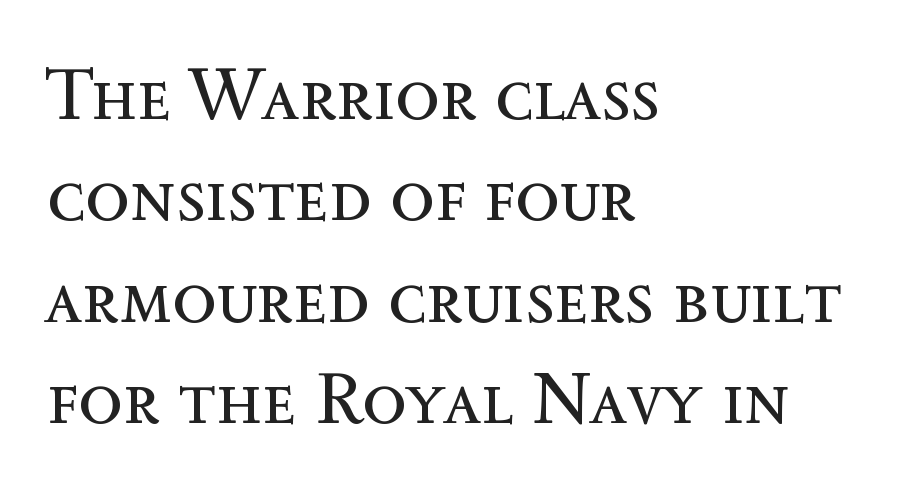
{"italic": "no", "bold": "no", "weight": "regular", "width": "normal", "x_height": "medium", "monospaced": "no", "underline": "no", "align": "left", "line_spacing": "normal", "line_spacing_ratio": 1.39, "letter_spacing": "normal", "letter_spacing_em": 0.0, "glyph_px": 73}
